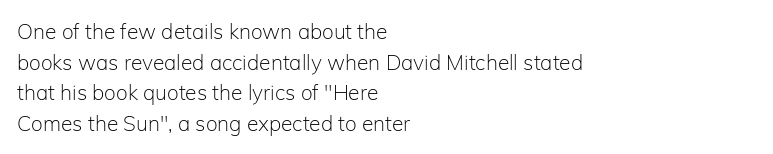
Q: Is the text bold? A: No.
Q: Is the text italic (slanted)? A: No, it is upright.
Q: Is the text underlined? A: No.
Q: How is the paragraph aligned? A: Left-aligned.
Q: Is the spacing between letters normal or unusually wide? A: Normal.
Q: Is the spacing between lines tight, normal or loose? A: Normal.
